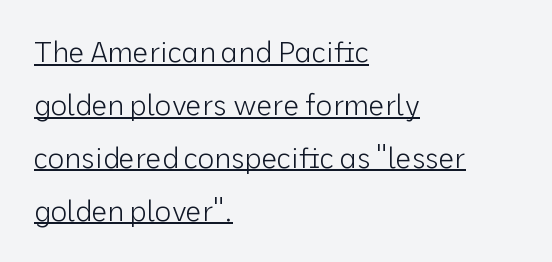
{"serif": "no", "italic": "no", "bold": "no", "weight": "light", "width": "normal", "stroke_contrast": "low", "x_height": "medium", "monospaced": "no", "underline": "yes", "align": "left", "line_spacing_ratio": 1.89, "letter_spacing": "normal", "letter_spacing_em": 0.0, "glyph_px": 28}
